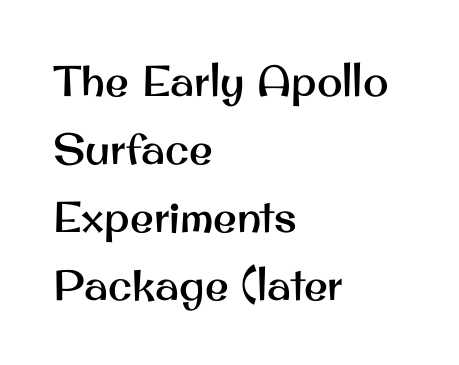
The image shows 43 px sans-serif type, upright; set left-aligned, normal line spacing (1.58x), normal letter spacing, not underlined; medium stroke contrast and a small x-height.
